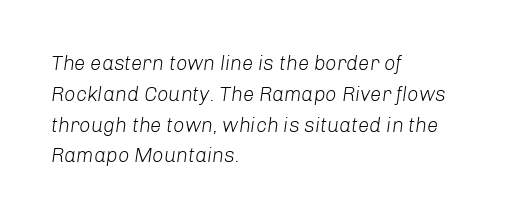
{"italic": "yes", "lean": "right", "slant_degrees": 8, "bold": "no", "underline": "no", "align": "left", "line_spacing": "normal", "line_spacing_ratio": 1.54, "letter_spacing": "normal", "letter_spacing_em": 0.0, "glyph_px": 20}
